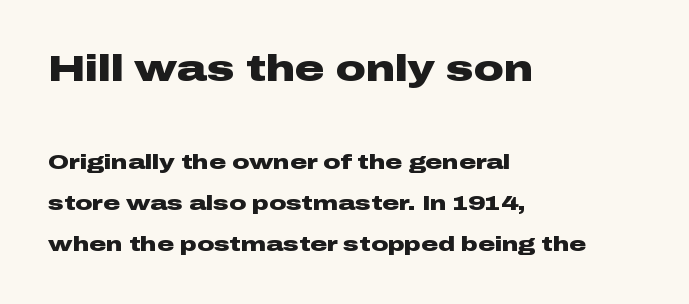
Rule under the text: the space is simply empty. Caption: multi-line text, flush left, ragged right. Does extra space separate the letters? No, they use regular spacing. A great deal of white space separates one row of letters from the next. You get the large type first, then a drop to smaller type. Is this a sans? Yes — the strokes have no serifs.
